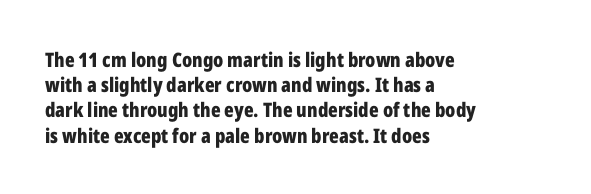
{"italic": "no", "bold": "yes", "underline": "no", "align": "left", "line_spacing": "normal", "line_spacing_ratio": 1.26, "letter_spacing": "normal", "letter_spacing_em": 0.0, "glyph_px": 20}
